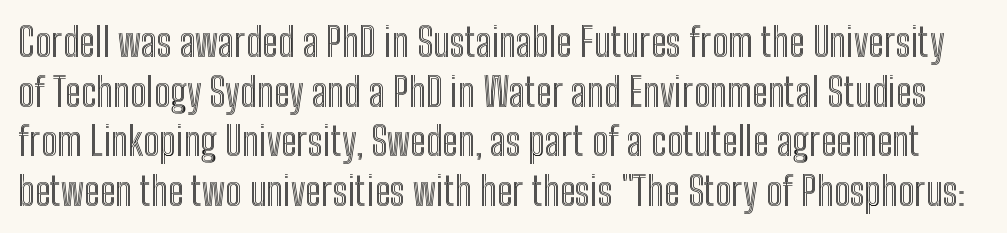
The image shows 39 px condensed type, upright; set normal line spacing (1.27x), normal letter spacing, not underlined; a medium x-height.
